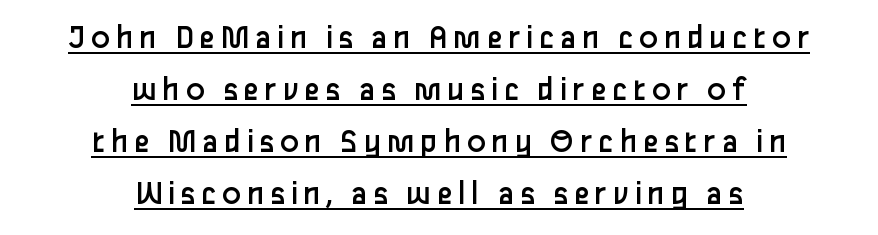
Q: Is the text bold? A: No.
Q: Is the text italic (slanted)? A: No, it is upright.
Q: Is the typeface a serif or a sans-serif typeface? A: Sans-serif.
Q: Is the text underlined? A: Yes.
Q: How is the paragraph aligned? A: Centered.
Q: Is the spacing between lines tight, normal or loose? A: Normal.
Q: Width (condensed, normal, or wide)? A: Normal.
Q: Stroke contrast? A: Low.
Q: x-height? A: Medium.
Q: Monospaced? A: No.
